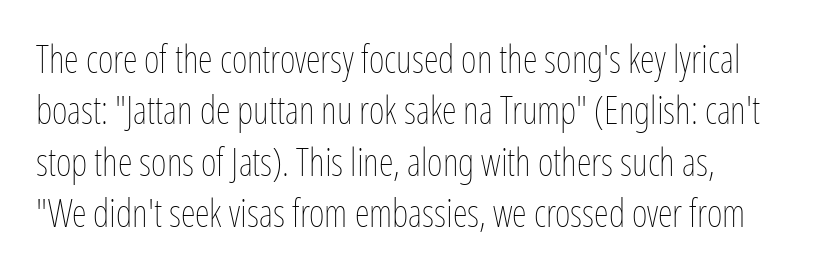
Posture: straight, roman, zero tilt. The gap between lines stays unmarked. The letters advance in unequal steps, a hallmark of proportional type. Stroke thickness stays within the range of a standard reading face or lighter. Leading matches the norm, producing a regular column. In CSS terms this would be text-align: left.
